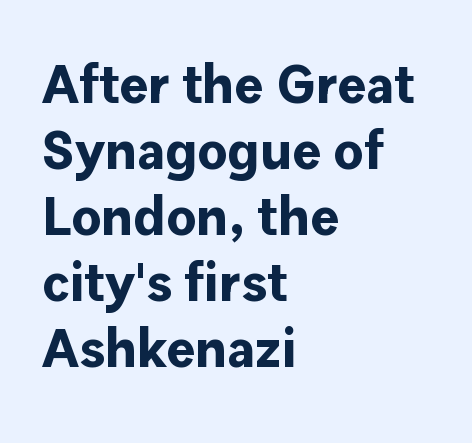
{"serif": "no", "italic": "no", "bold": "yes", "weight": "bold", "width": "normal", "stroke_contrast": "low", "x_height": "medium", "monospaced": "no", "underline": "no", "align": "left", "line_spacing_ratio": 1.22, "letter_spacing": "normal", "letter_spacing_em": 0.0, "glyph_px": 54}
